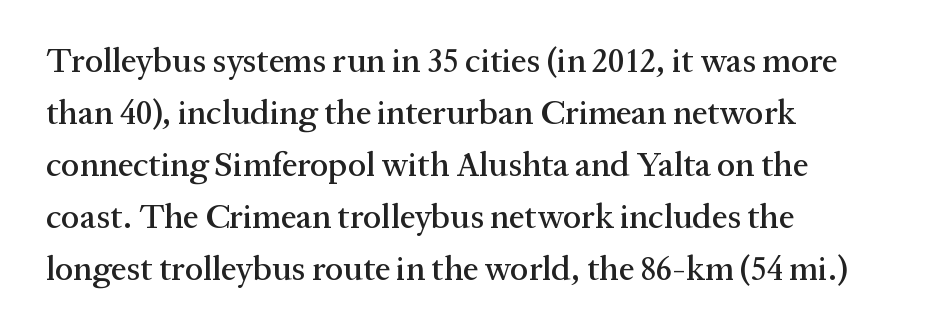
Q: Is the text italic (slanted)? A: No, it is upright.
Q: Is the typeface a serif or a sans-serif typeface? A: Serif.
Q: Is the text underlined? A: No.
Q: How is the paragraph aligned? A: Left-aligned.
Q: Is the spacing between letters normal or unusually wide? A: Normal.
Q: Is the spacing between lines tight, normal or loose? A: Normal.
Q: Width (condensed, normal, or wide)? A: Normal.
Q: Stroke contrast? A: Medium.
Q: x-height? A: Medium.
Q: Monospaced? A: No.
